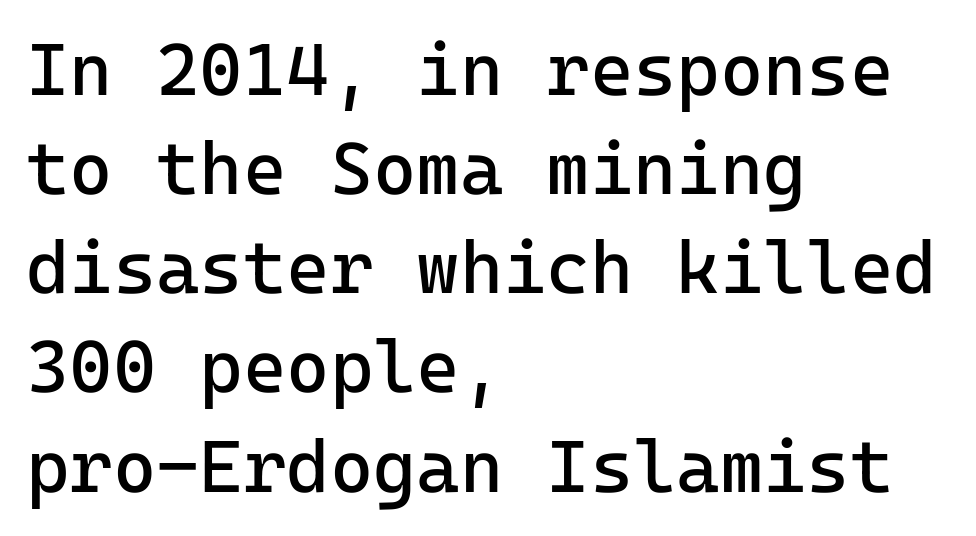
The image shows 74 px regular-weight sans-serif type, upright, monospaced; set left-aligned, normal line spacing (1.34x), normal letter spacing, not underlined; low stroke contrast and a medium x-height.
